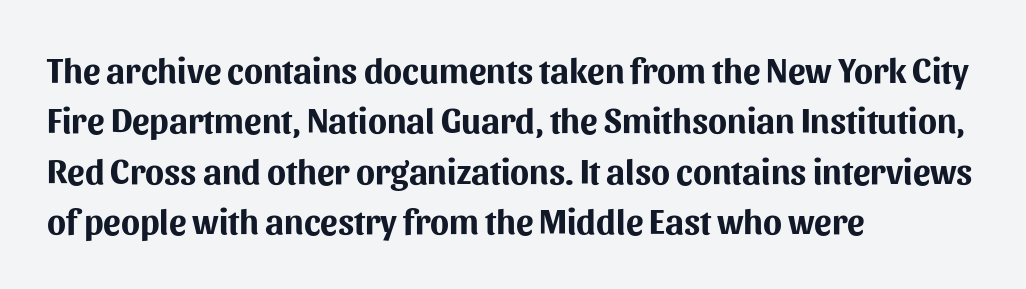
The image shows 35 px bold sans-serif type, upright; set left-aligned, normal line spacing (1.44x), normal letter spacing, not underlined; medium stroke contrast and a medium x-height.
